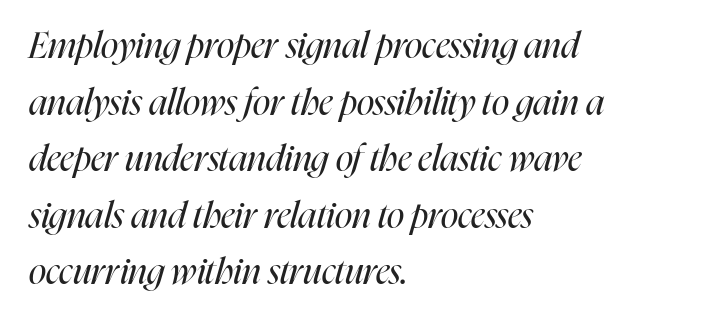
Q: Is the text bold? A: No.
Q: Is the text italic (slanted)? A: Yes, it leans right by about 16 degrees.
Q: Is the text underlined? A: No.
Q: How is the paragraph aligned? A: Left-aligned.
Q: Is the spacing between letters normal or unusually wide? A: Normal.
Q: Is the spacing between lines tight, normal or loose? A: Normal.
Q: Width (condensed, normal, or wide)? A: Condensed.
Q: Stroke contrast? A: High.
Q: x-height? A: Medium.
Q: Monospaced? A: No.
